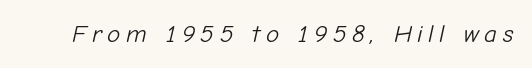
Emphasis-style slanted type is in use. Type without underlining. The typesetting does not lean heavy: it is not bold. Look at the tracking — it's clearly loosened, letters drifting apart.
